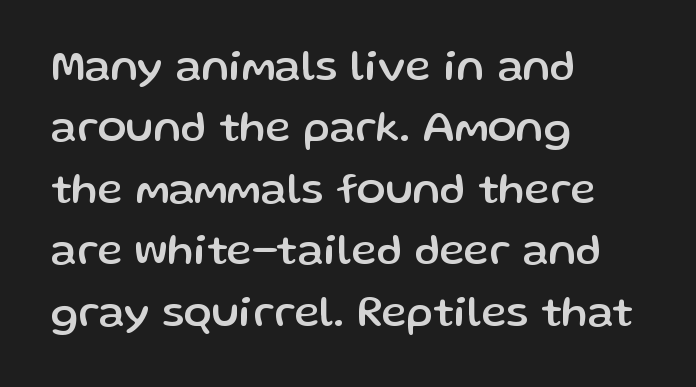
The image shows 43 px sans-serif type, upright; set left-aligned, normal line spacing (1.43x), normal letter spacing, not underlined; low stroke contrast and a medium x-height.
